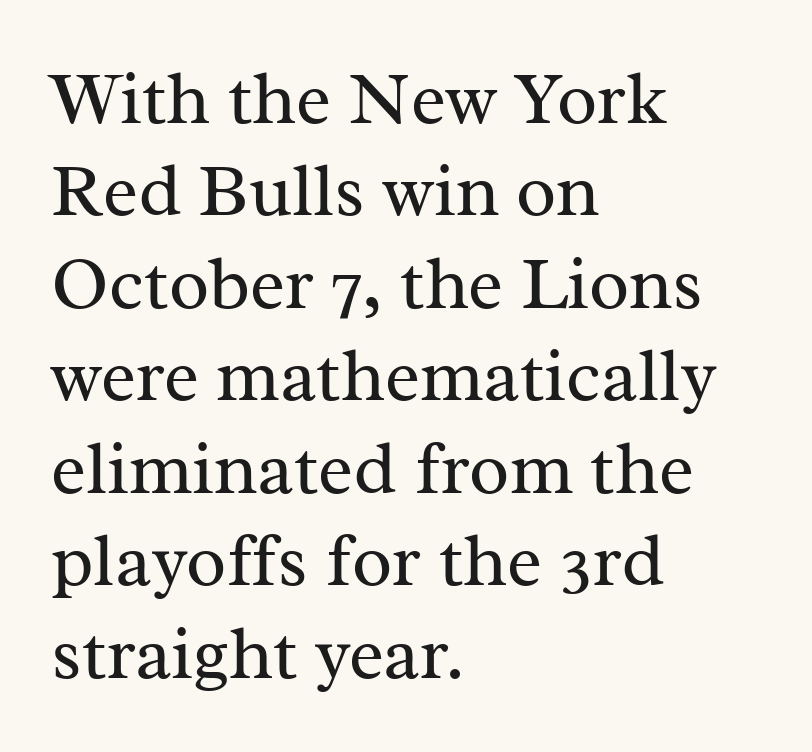
The image shows 74 px regular-weight serif type, upright; set left-aligned, normal line spacing (1.25x), normal letter spacing, not underlined; medium stroke contrast and a medium x-height.
